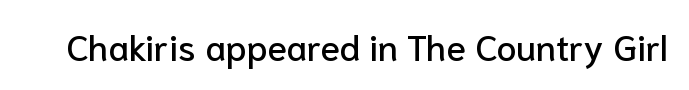
{"serif": "no", "italic": "no", "width": "normal", "stroke_contrast": "low", "x_height": "medium", "monospaced": "no", "underline": "no", "letter_spacing": "normal", "letter_spacing_em": 0.0, "glyph_px": 36}
